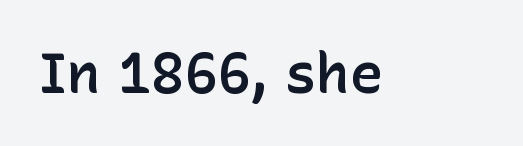
{"serif": "no", "italic": "no", "bold": "semi", "weight": "semibold", "width": "normal", "stroke_contrast": "low", "x_height": "medium", "monospaced": "no", "underline": "no", "letter_spacing": "normal", "letter_spacing_em": 0.0, "glyph_px": 56}
